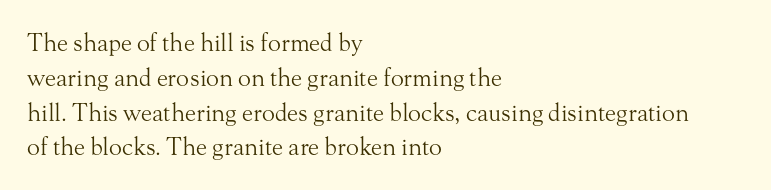
{"italic": "no", "bold": "no", "underline": "no", "align": "left", "line_spacing": "normal", "line_spacing_ratio": 1.45, "letter_spacing": "normal", "letter_spacing_em": 0.0, "glyph_px": 24}
